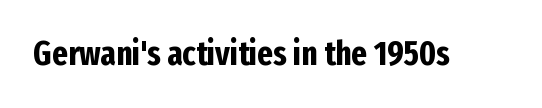
Nothing sits at the stroke ends, so this counts as sans-serif. Here the designer chose a conventional face with non-uniform glyph widths. Words appear dense and cohesive because spacing is normal. Typesetter's note: full bold, strokes at maximum text heaviness.
